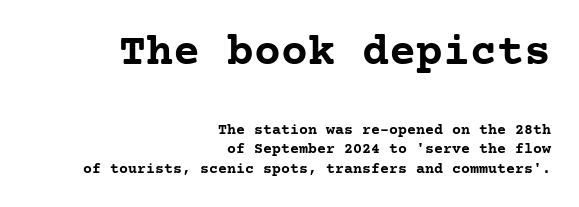
Q: Is the text bold? A: Yes.
Q: Is the text italic (slanted)? A: No, it is upright.
Q: Is the typeface a serif or a sans-serif typeface? A: Serif.
Q: Is the text underlined? A: No.
Q: How is the paragraph aligned? A: Right-aligned.
Q: Is the spacing between letters normal or unusually wide? A: Normal.
Q: Is the spacing between lines tight, normal or loose? A: Normal.
Q: Which block of text is set in a larger size, the first (top) or the second (bottom)? A: The first (top) one.
Q: Width (condensed, normal, or wide)? A: Normal.
Q: Stroke contrast? A: Low.
Q: x-height? A: Medium.
